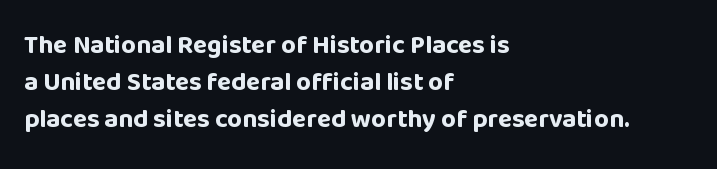
Q: Is the text bold? A: Yes.
Q: Is the text italic (slanted)? A: No, it is upright.
Q: Is the text underlined? A: No.
Q: How is the paragraph aligned? A: Left-aligned.
Q: Is the spacing between letters normal or unusually wide? A: Normal.
Q: Is the spacing between lines tight, normal or loose? A: Normal.
